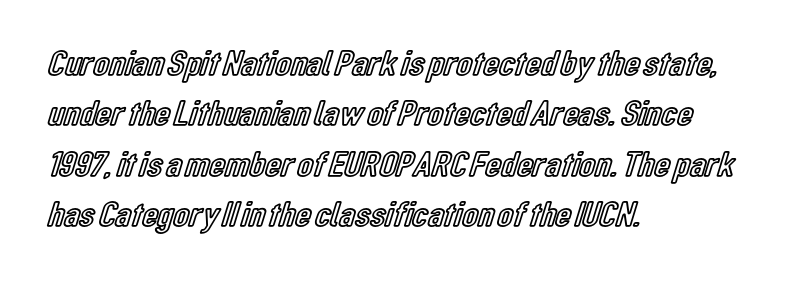
{"width": "condensed", "x_height": "medium", "monospaced": "no", "underline": "no", "align": "left", "line_spacing": "normal", "line_spacing_ratio": 1.4, "letter_spacing": "normal", "letter_spacing_em": 0.0, "glyph_px": 36}
